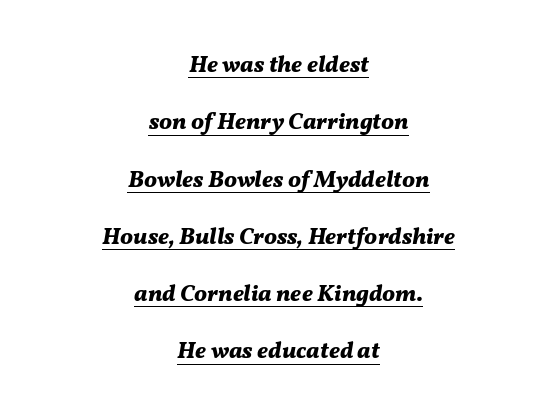
{"italic": "yes", "lean": "right", "slant_degrees": 11, "bold": "yes", "underline": "yes", "align": "center", "line_spacing": "loose", "line_spacing_ratio": 2.49, "letter_spacing": "normal", "letter_spacing_em": 0.0, "glyph_px": 23}
